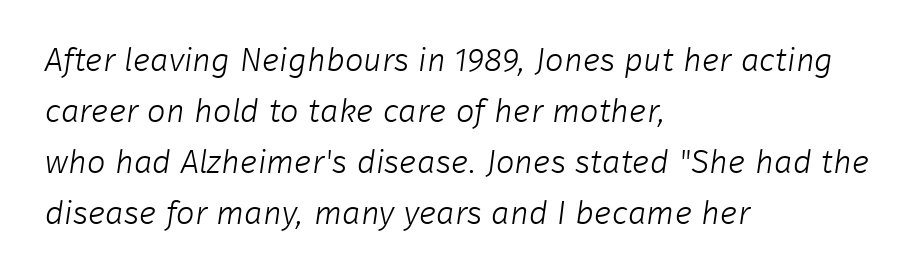
Notice how descenders clear the ascenders below comfortably — that's standard leading. A student would call this left alignment; a typographer would say flush left, rag right. Observe the absence of serifs on each vertical stroke in this sample. Stems and bowls with no extra thickness — not bold.
